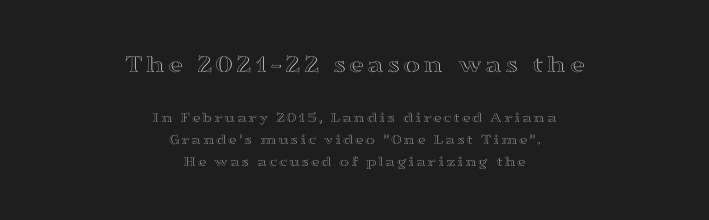
{"italic": "no", "underline": "no", "align": "center", "line_spacing": "normal", "line_spacing_ratio": 1.46, "larger_block": "first", "size_ratio": 1.73, "glyph_px": 26}
